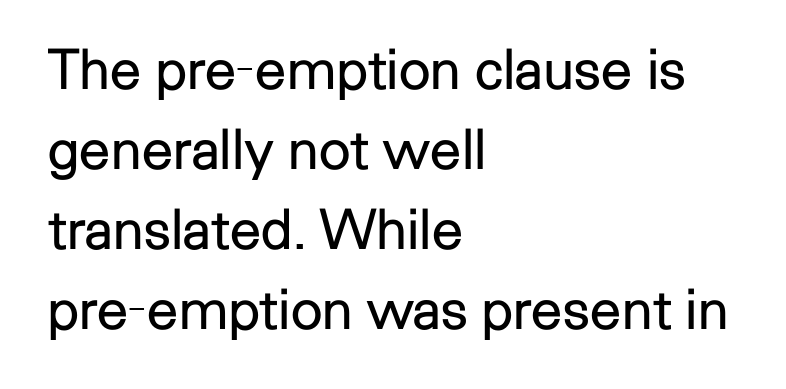
{"serif": "no", "italic": "no", "bold": "no", "weight": "regular", "width": "normal", "stroke_contrast": "low", "x_height": "medium", "monospaced": "no", "underline": "no", "align": "left", "line_spacing": "normal", "line_spacing_ratio": 1.43, "letter_spacing": "normal", "letter_spacing_em": 0.0, "glyph_px": 56}
